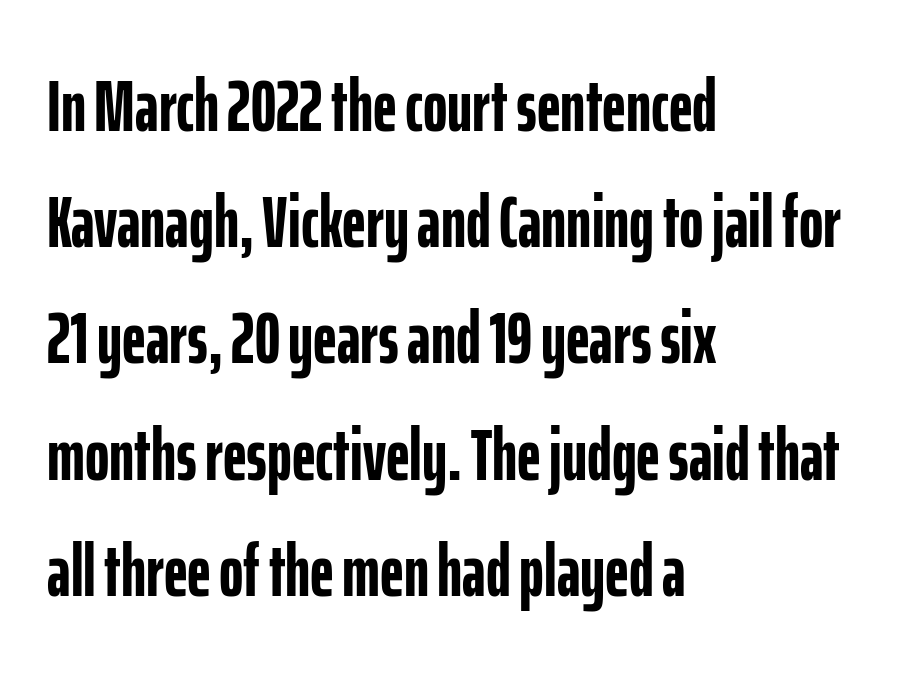
Q: Is the text bold? A: Yes.
Q: Is the text italic (slanted)? A: No, it is upright.
Q: Is the typeface a serif or a sans-serif typeface? A: Sans-serif.
Q: Is the text underlined? A: No.
Q: How is the paragraph aligned? A: Left-aligned.
Q: Is the spacing between letters normal or unusually wide? A: Normal.
Q: Is the spacing between lines tight, normal or loose? A: Normal.
Q: Width (condensed, normal, or wide)? A: Condensed.
Q: Stroke contrast? A: Low.
Q: x-height? A: Medium.
Q: Monospaced? A: No.
